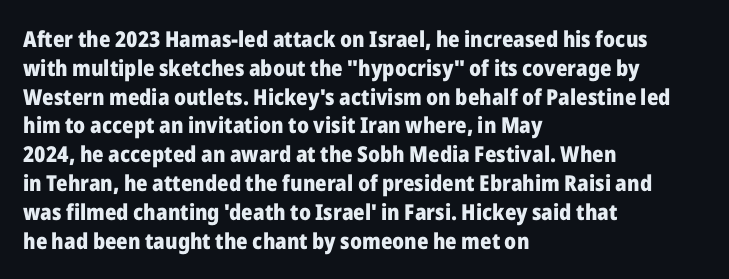
Q: Is the text bold? A: Yes.
Q: Is the text italic (slanted)? A: No, it is upright.
Q: Is the text underlined? A: No.
Q: How is the paragraph aligned? A: Left-aligned.
Q: Is the spacing between letters normal or unusually wide? A: Normal.
Q: Is the spacing between lines tight, normal or loose? A: Normal.
